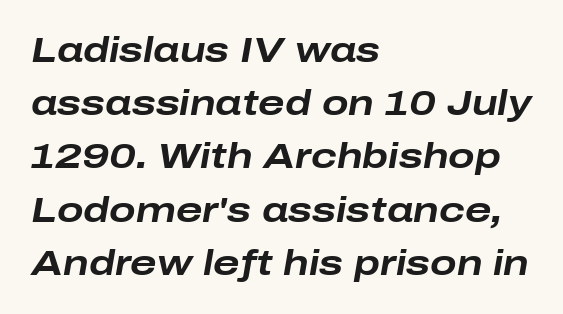
The image shows 35 px bold, wide type, italic (leaning right); set left-aligned, normal line spacing (1.52x), normal letter spacing, not underlined; low stroke contrast and a medium x-height.
